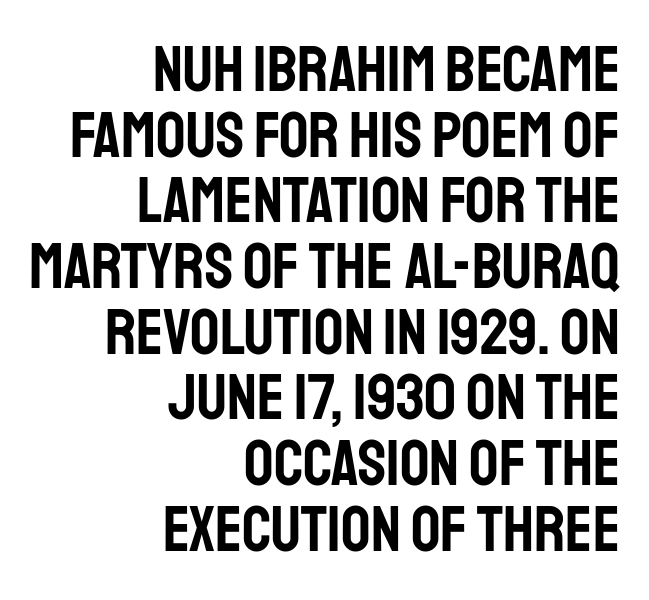
Q: Is the text italic (slanted)? A: No, it is upright.
Q: Is the typeface a serif or a sans-serif typeface? A: Sans-serif.
Q: Is the text underlined? A: No.
Q: How is the paragraph aligned? A: Right-aligned.
Q: Is the spacing between letters normal or unusually wide? A: Normal.
Q: Is the spacing between lines tight, normal or loose? A: Tight.
Q: Width (condensed, normal, or wide)? A: Condensed.
Q: Stroke contrast? A: Low.
Q: x-height? A: Large.
Q: Monospaced? A: No.
